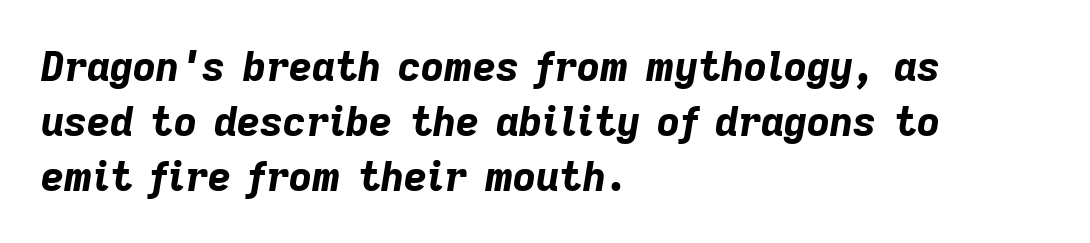
Descenders are the only things crossing below the line. Compared with typical body copy, the letter spacing here is the same. Horizontal alignment here is leftward, the default for most running prose. Italic: yes, the glyphs are oblique. Think of a printed novel: that variable character pitch is what you see here.
